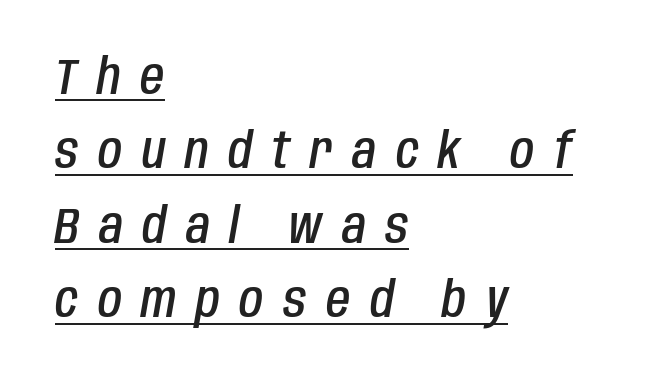
Q: Is the text bold? A: Semi-bold.
Q: Is the text italic (slanted)? A: Yes, it leans right by about 10 degrees.
Q: Is the text underlined? A: Yes.
Q: How is the paragraph aligned? A: Left-aligned.
Q: Is the spacing between letters normal or unusually wide? A: Unusually wide.
Q: Is the spacing between lines tight, normal or loose? A: Normal.
Q: Width (condensed, normal, or wide)? A: Condensed.
Q: Stroke contrast? A: Low.
Q: x-height? A: Large.
Q: Monospaced? A: No.
